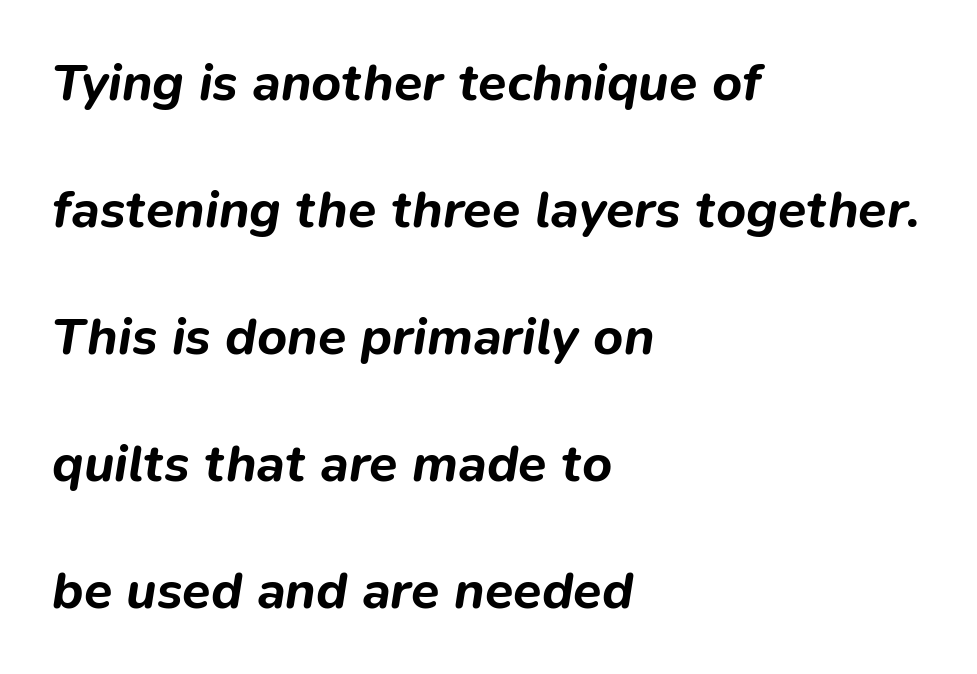
{"italic": "yes", "lean": "right", "slant_degrees": 9, "bold": "yes", "weight": "bold", "width": "normal", "stroke_contrast": "low", "x_height": "medium", "monospaced": "no", "underline": "no", "align": "left", "line_spacing": "loose", "line_spacing_ratio": 2.44, "letter_spacing": "normal", "letter_spacing_em": 0.0, "glyph_px": 52}
